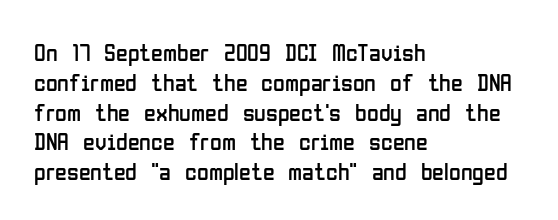
{"italic": "no", "bold": "no", "underline": "no", "align": "left", "line_spacing_ratio": 1.24, "letter_spacing": "normal", "letter_spacing_em": 0.0, "glyph_px": 24}
